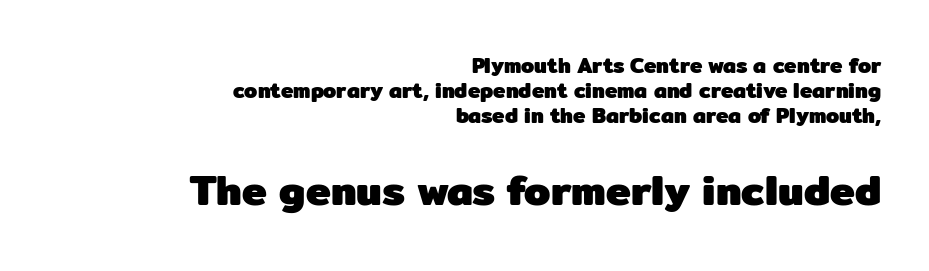
Q: Is the text bold? A: Yes.
Q: Is the text italic (slanted)? A: No, it is upright.
Q: Is the typeface a serif or a sans-serif typeface? A: Sans-serif.
Q: Is the text underlined? A: No.
Q: How is the paragraph aligned? A: Right-aligned.
Q: Is the spacing between letters normal or unusually wide? A: Normal.
Q: Which block of text is set in a larger size, the first (top) or the second (bottom)? A: The second (bottom) one.
Q: Width (condensed, normal, or wide)? A: Normal.
Q: Stroke contrast? A: Low.
Q: x-height? A: Medium.
Q: Monospaced? A: No.
